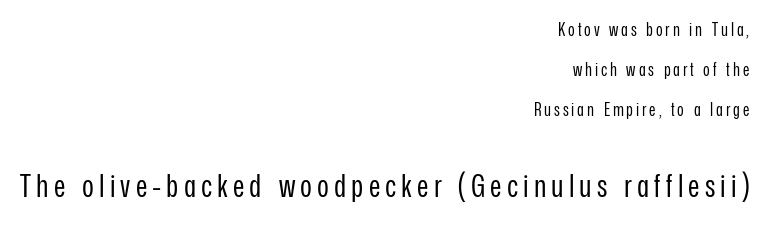
The image shows 32 px regular-weight, condensed sans-serif type, upright; set right-aligned, loose line spacing (2.23x), not underlined; the second (bottom) block is 1.78x larger; low stroke contrast and a medium x-height.
